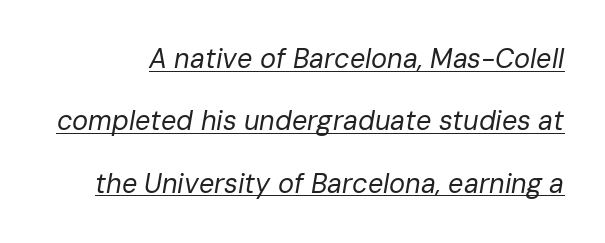
The image shows 27 px text type, italic (leaning right); set loose line spacing (2.31x), normal letter spacing, underlined.
